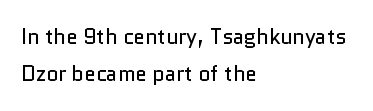
{"italic": "no", "bold": "no", "underline": "no", "align": "left", "line_spacing_ratio": 1.77, "letter_spacing": "normal", "letter_spacing_em": 0.0, "glyph_px": 21}
